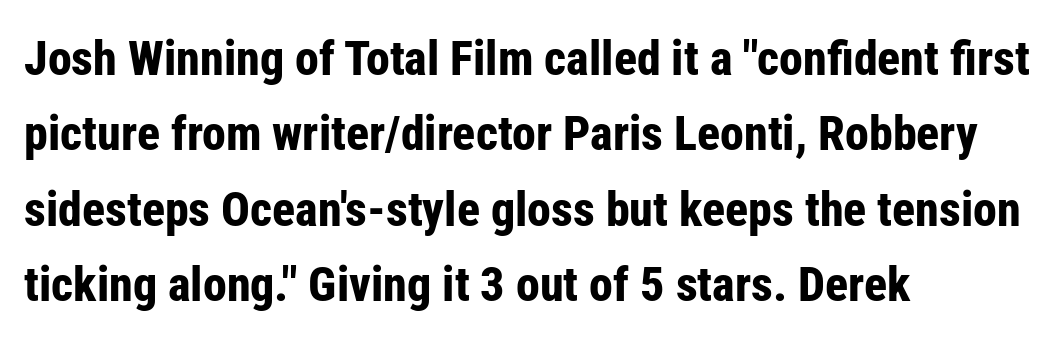
The image shows 48 px bold, condensed sans-serif type, upright; set left-aligned, normal line spacing (1.57x), normal letter spacing, not underlined; low stroke contrast and a medium x-height.
